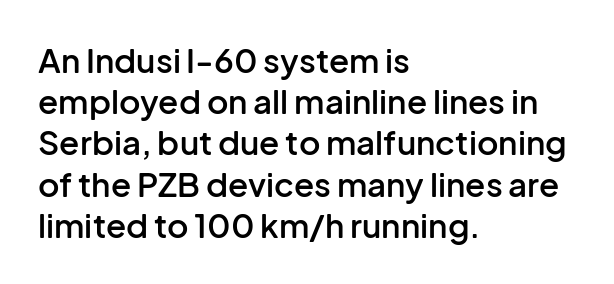
{"serif": "no", "italic": "no", "bold": "semi", "weight": "semibold", "width": "normal", "stroke_contrast": "low", "x_height": "medium", "monospaced": "no", "underline": "no", "align": "left", "line_spacing": "normal", "line_spacing_ratio": 1.25, "letter_spacing": "normal", "letter_spacing_em": 0.0, "glyph_px": 33}
